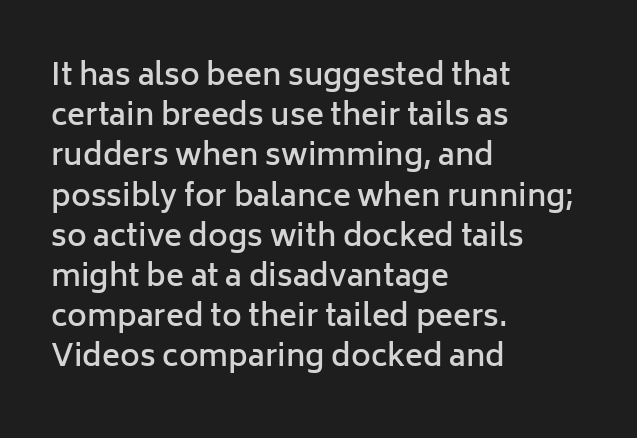
Q: Is the text bold? A: Semi-bold.
Q: Is the text italic (slanted)? A: No, it is upright.
Q: Is the typeface a serif or a sans-serif typeface? A: Sans-serif.
Q: Is the text underlined? A: No.
Q: How is the paragraph aligned? A: Left-aligned.
Q: Is the spacing between letters normal or unusually wide? A: Normal.
Q: Is the spacing between lines tight, normal or loose? A: Normal.
Q: Width (condensed, normal, or wide)? A: Normal.
Q: Stroke contrast? A: Low.
Q: x-height? A: Medium.
Q: Monospaced? A: No.
